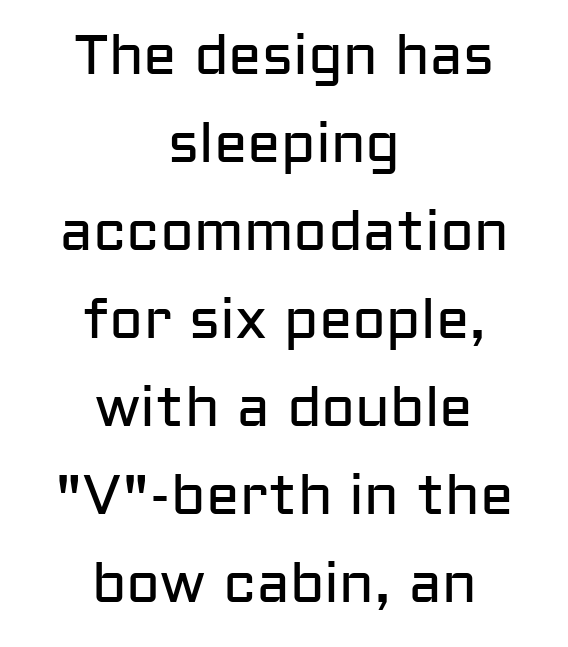
When letters stand straight like this, we call the style roman or upright. This rendering uses center alignment, leaving both contours irregular but symmetric. The type is set solid horizontally, with unmodified tracking. No letter is thick-stroked: the sample isn't bold. Check under the words: just untouched page. The typeface chosen for these lines omits serifs.
